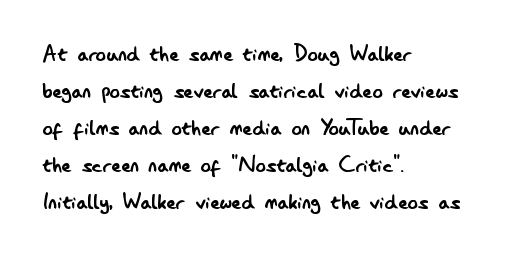
{"italic": "no", "bold": "no", "underline": "no", "align": "left", "line_spacing": "normal", "line_spacing_ratio": 1.42, "letter_spacing": "normal", "letter_spacing_em": 0.0, "glyph_px": 26}
